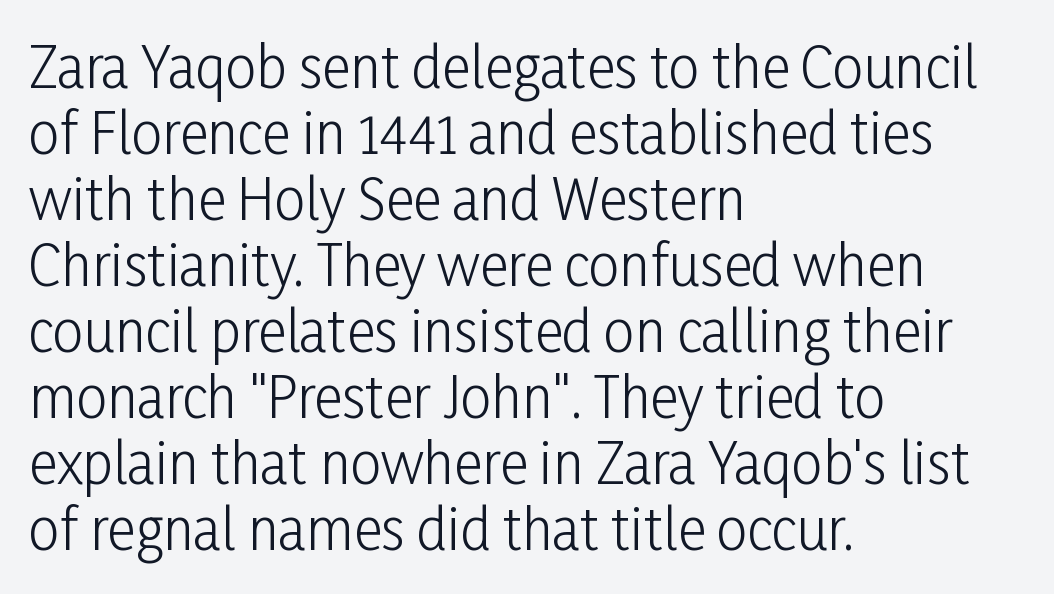
The image shows 55 px light, condensed sans-serif type, upright; set left-aligned, line spacing 1.2x, normal letter spacing, not underlined; low stroke contrast and a medium x-height.
